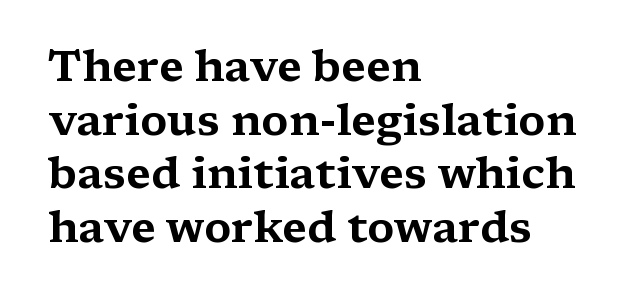
Q: Is the text italic (slanted)? A: No, it is upright.
Q: Is the typeface a serif or a sans-serif typeface? A: Serif.
Q: Is the text underlined? A: No.
Q: How is the paragraph aligned? A: Left-aligned.
Q: Is the spacing between letters normal or unusually wide? A: Normal.
Q: Width (condensed, normal, or wide)? A: Wide.
Q: Stroke contrast? A: Medium.
Q: x-height? A: Medium.
Q: Monospaced? A: No.
